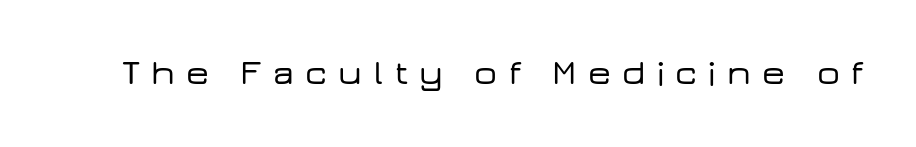
Q: Is the text italic (slanted)? A: No, it is upright.
Q: Is the typeface a serif or a sans-serif typeface? A: Sans-serif.
Q: Is the text underlined? A: No.
Q: Is the spacing between letters normal or unusually wide? A: Unusually wide.
Q: Width (condensed, normal, or wide)? A: Wide.
Q: Stroke contrast? A: Low.
Q: x-height? A: Medium.
Q: Monospaced? A: No.
